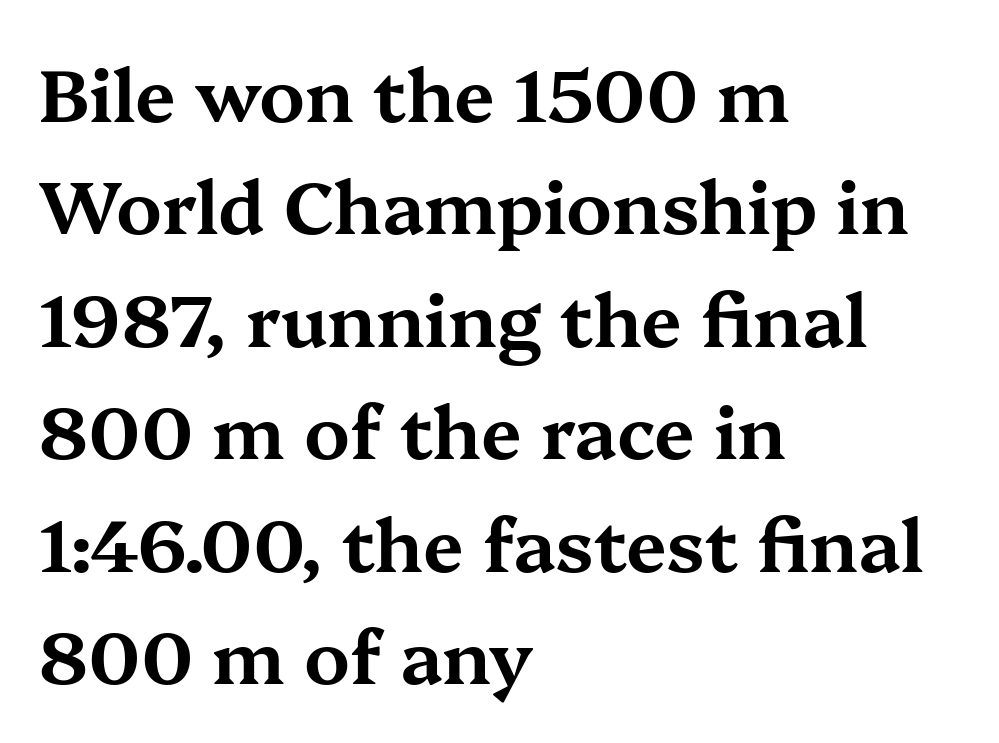
The image shows 73 px wide serif type, upright; set left-aligned, normal line spacing (1.54x), normal letter spacing, not underlined; medium stroke contrast and a medium x-height.
